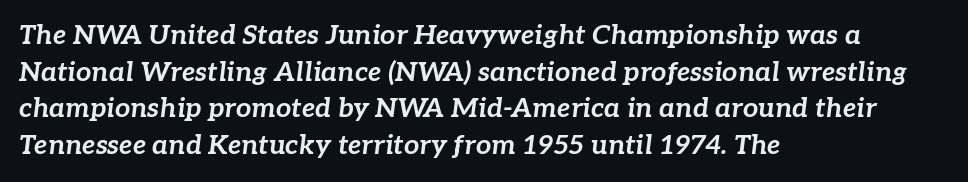
The image shows 27 px bold type, italic (leaning right); set left-aligned, normal line spacing (1.36x), normal letter spacing, not underlined.
